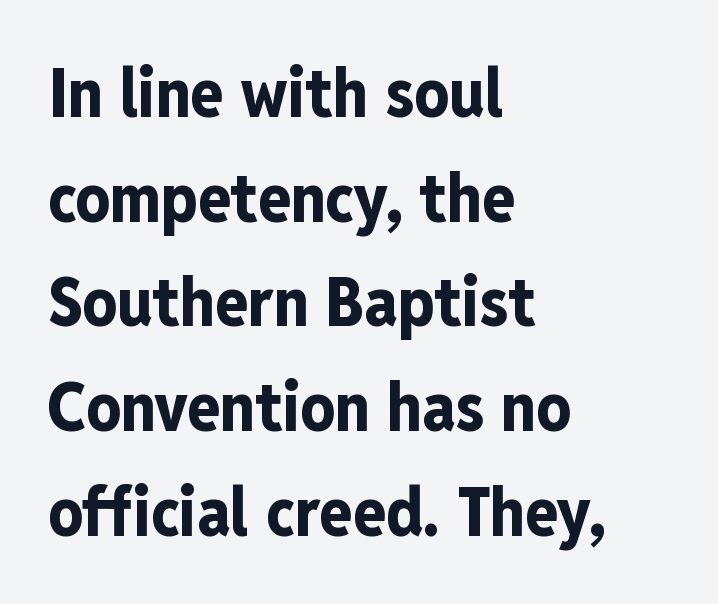
The space between consecutive lines is moderate. Nope, no serifs anywhere on these letters. The lines in this sample share a left origin and differ only in where they stop. As a designer I'd log this as weight 700, bold.
